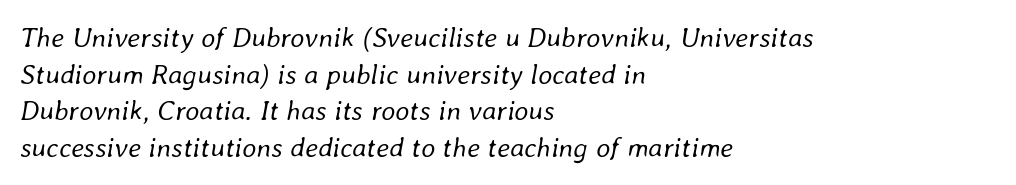
The image shows 28 px regular-weight type, italic (leaning right); set left-aligned, normal line spacing (1.31x), normal letter spacing, not underlined; low stroke contrast and a medium x-height.
